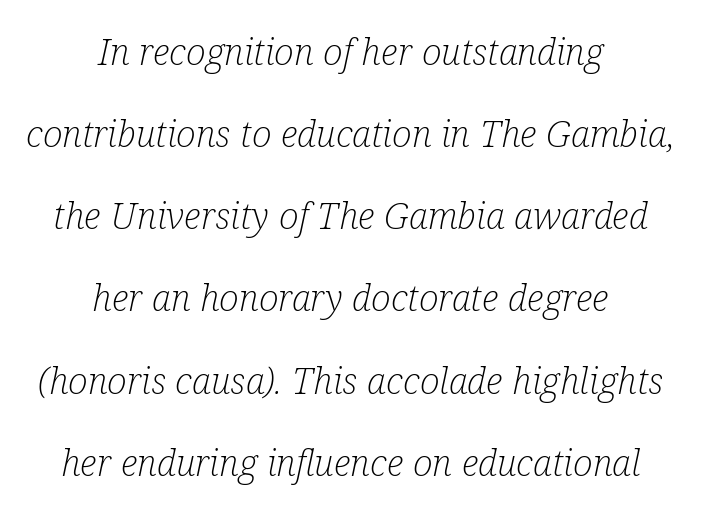
{"serif": "yes", "italic": "yes", "lean": "right", "slant_degrees": 12, "bold": "no", "weight": "light", "width": "condensed", "stroke_contrast": "low", "x_height": "medium", "monospaced": "no", "underline": "no", "align": "center", "line_spacing": "loose", "line_spacing_ratio": 2.22, "letter_spacing": "normal", "letter_spacing_em": 0.0, "glyph_px": 37}
